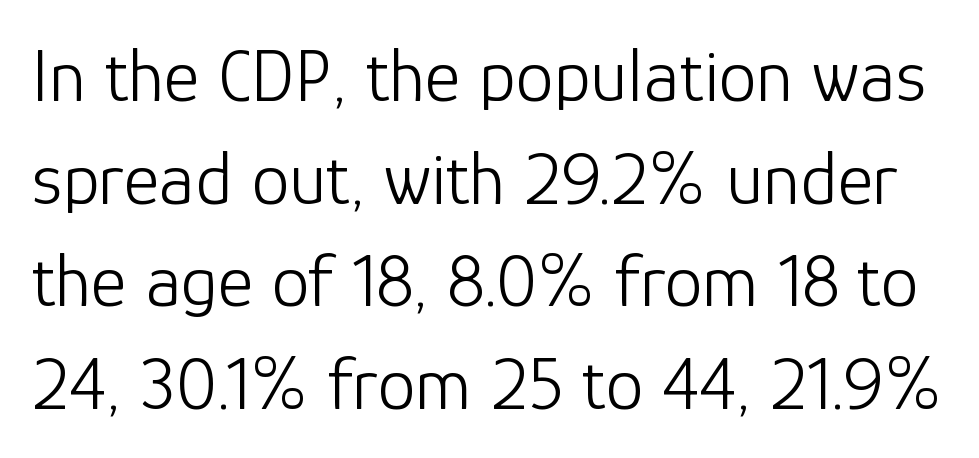
The image shows 76 px light sans-serif type, upright; set normal line spacing (1.35x), normal letter spacing, not underlined; low stroke contrast and a medium x-height.
